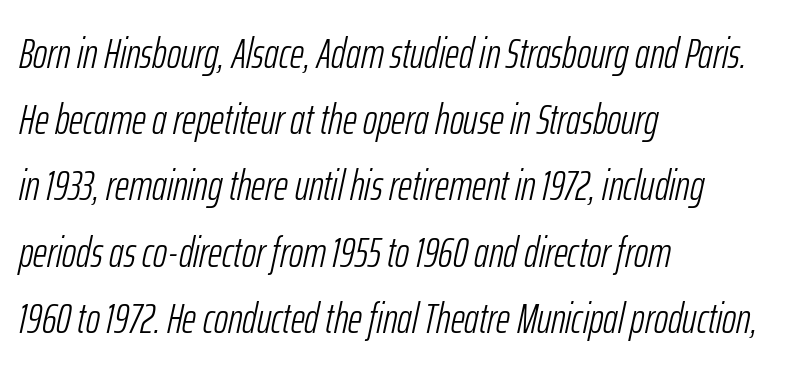
Q: Is the text bold? A: No.
Q: Is the text italic (slanted)? A: Yes, it leans right by about 12 degrees.
Q: Is the text underlined? A: No.
Q: How is the paragraph aligned? A: Left-aligned.
Q: Is the spacing between letters normal or unusually wide? A: Normal.
Q: Is the spacing between lines tight, normal or loose? A: Normal.
Q: Width (condensed, normal, or wide)? A: Condensed.
Q: Stroke contrast? A: Low.
Q: x-height? A: Medium.
Q: Monospaced? A: No.
